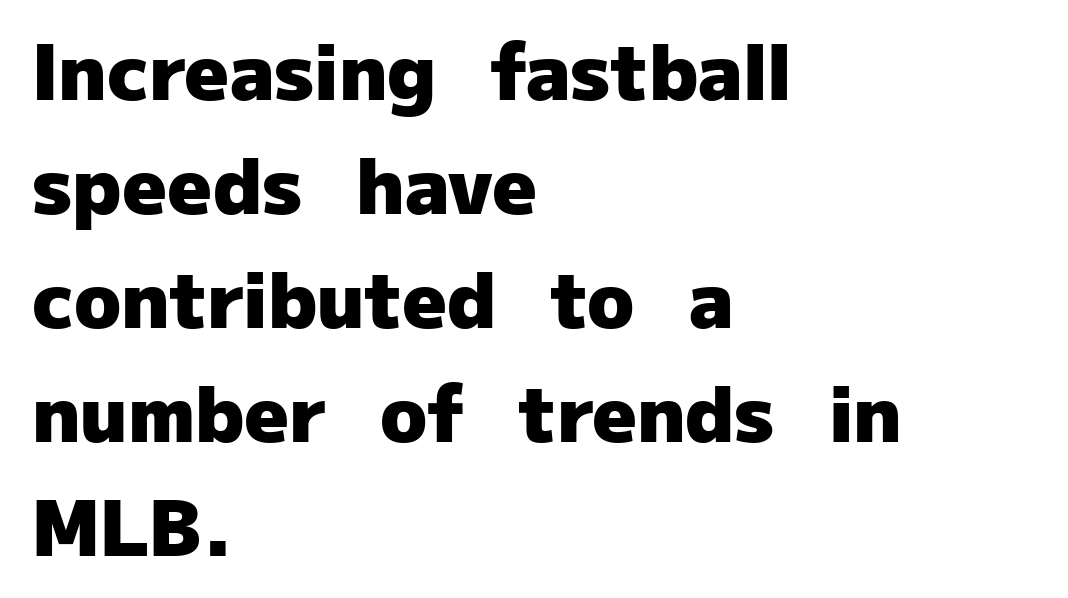
{"serif": "no", "italic": "no", "bold": "yes", "weight": "heavy", "width": "normal", "stroke_contrast": "low", "x_height": "medium", "monospaced": "no", "underline": "no", "align": "left", "line_spacing": "normal", "line_spacing_ratio": 1.48, "letter_spacing": "normal", "letter_spacing_em": 0.0, "glyph_px": 77}
